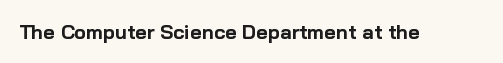
{"italic": "no", "bold": "yes", "underline": "no", "letter_spacing": "normal", "letter_spacing_em": 0.0, "glyph_px": 20}
